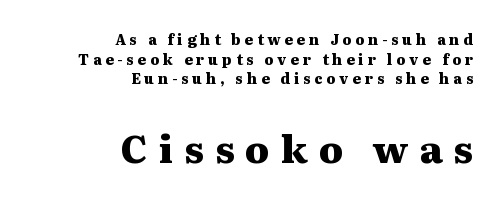
In terms of weight, the rendering is a true, heavy bold. Posture: upright roman. Each word looks stretched out because of the extra space between its letters. No word sits above an underline. The lower block of text is set noticeably larger than the block above it.
